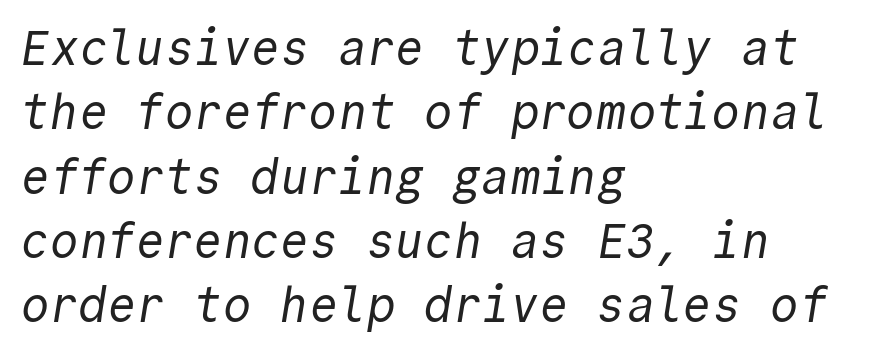
Q: Is the text bold? A: No.
Q: Is the typeface a serif or a sans-serif typeface? A: Sans-serif.
Q: Is the text underlined? A: No.
Q: How is the paragraph aligned? A: Left-aligned.
Q: Is the spacing between letters normal or unusually wide? A: Normal.
Q: Is the spacing between lines tight, normal or loose? A: Normal.
Q: Width (condensed, normal, or wide)? A: Normal.
Q: x-height? A: Medium.
Q: Monospaced? A: Yes.
